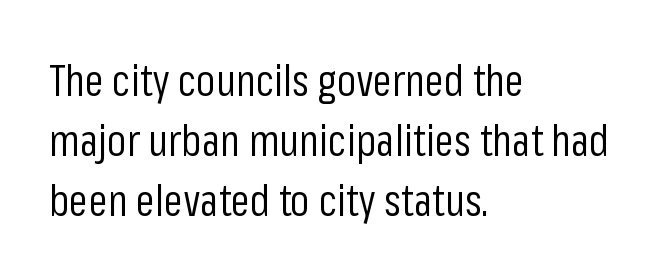
Normally led — the rows are evenly, conventionally spaced. The weight tops out at a normal text grade. You can tell from the bare stems that sans-serif type was used. When letters stand straight like this, we call the style roman or upright. Short note: letters normally spaced.
